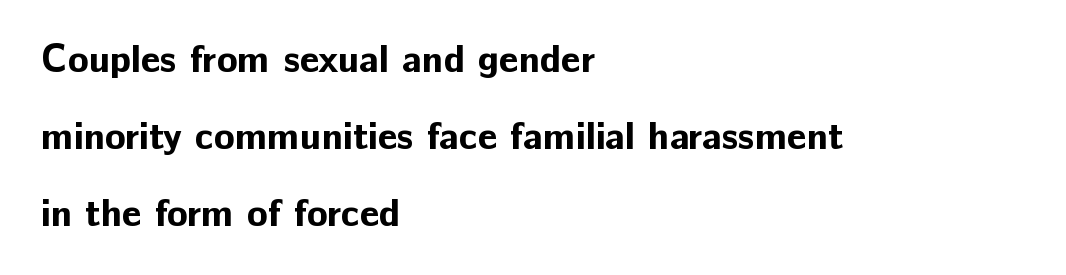
Summary of vertical rhythm: relaxed, with wide interline spacing. The setting favours the left margin, as ordinary paragraphs usually do. Bare-footed words on every line. Do the characters align in a grid? No, the font is proportional. Look at the tracking — it's just the regular setting, nothing added.
